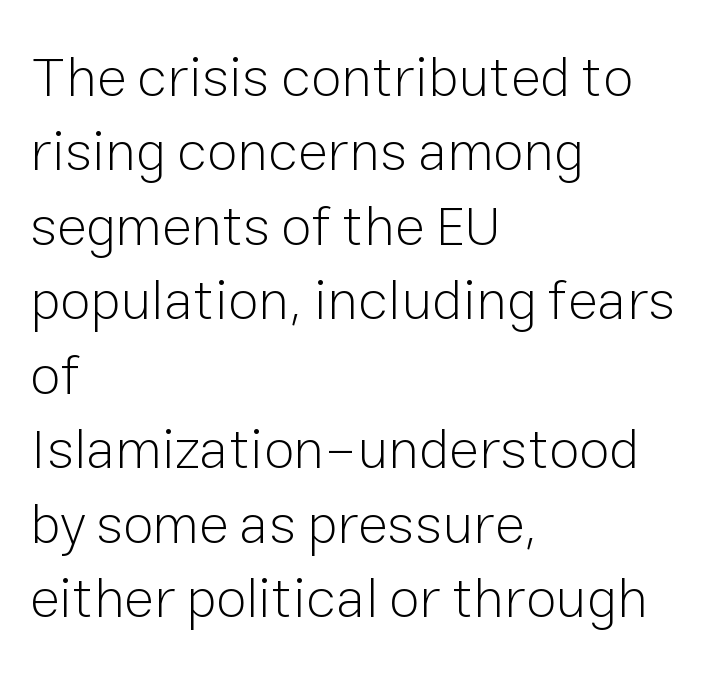
{"serif": "no", "italic": "no", "bold": "no", "weight": "light", "width": "normal", "stroke_contrast": "low", "x_height": "medium", "monospaced": "no", "underline": "no", "align": "left", "line_spacing": "normal", "line_spacing_ratio": 1.33, "letter_spacing": "normal", "letter_spacing_em": 0.0, "glyph_px": 56}
